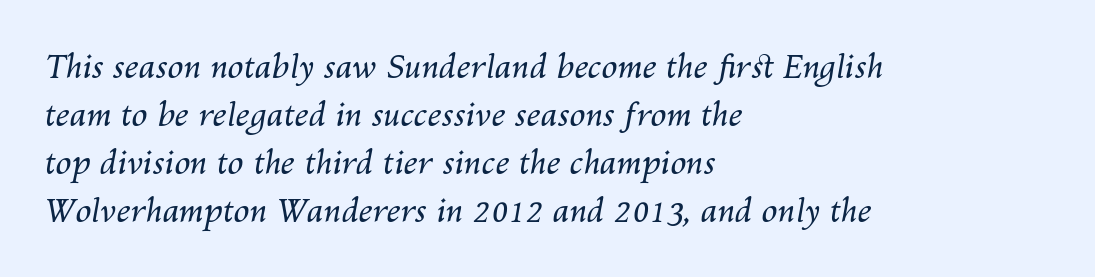
The image shows 32 px regular-weight type, italic (leaning right); set left-aligned, normal line spacing (1.5x), normal letter spacing, not underlined; medium stroke contrast and a medium x-height.
